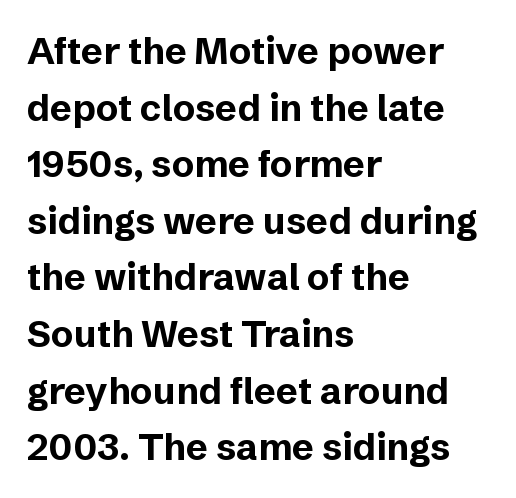
{"serif": "no", "italic": "no", "bold": "yes", "weight": "bold", "width": "normal", "stroke_contrast": "low", "x_height": "medium", "monospaced": "no", "underline": "no", "align": "left", "line_spacing": "normal", "line_spacing_ratio": 1.53, "letter_spacing": "normal", "letter_spacing_em": 0.0, "glyph_px": 37}
